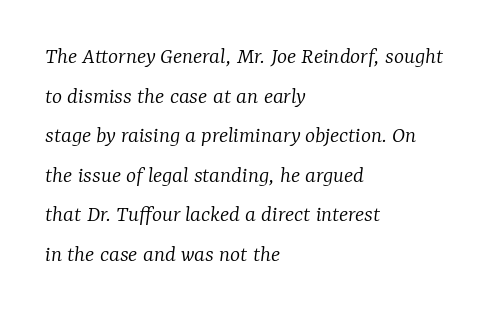
This reads as an unemphasized weight, regular at the heaviest. Tracking value appears to be zero — textbook default spacing. Regular leading. Beneath every word, the page is bare.
